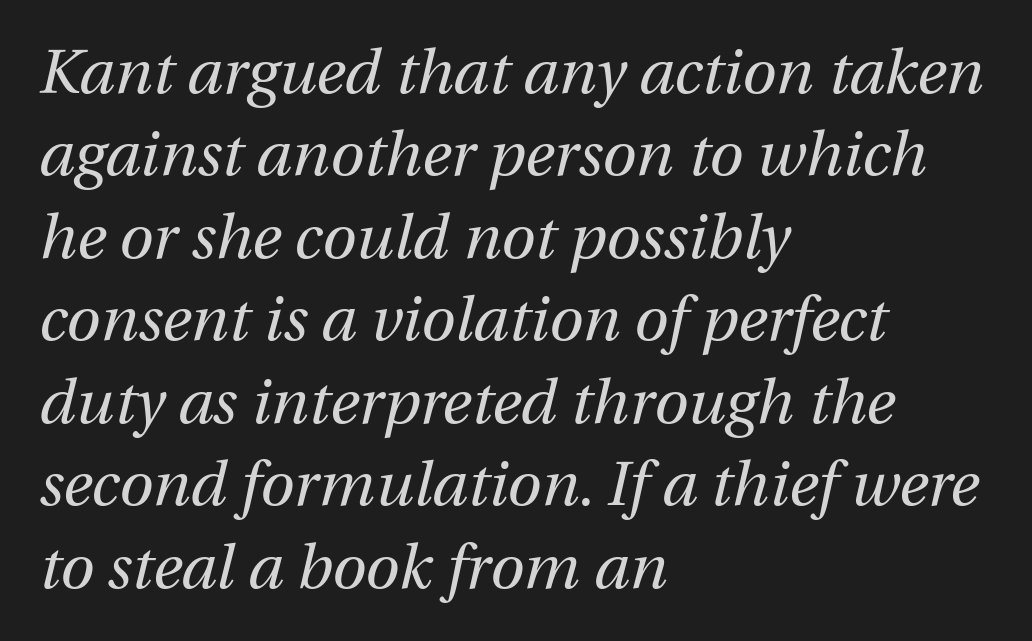
{"italic": "yes", "lean": "right", "slant_degrees": 12, "bold": "no", "weight": "regular", "width": "normal", "stroke_contrast": "medium", "x_height": "medium", "monospaced": "no", "underline": "no", "align": "left", "line_spacing": "normal", "line_spacing_ratio": 1.33, "letter_spacing": "normal", "letter_spacing_em": 0.0, "glyph_px": 62}
